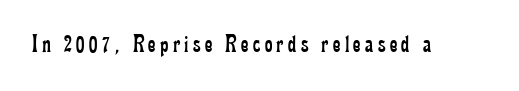
The image shows 26 px text type, upright; set not underlined.
